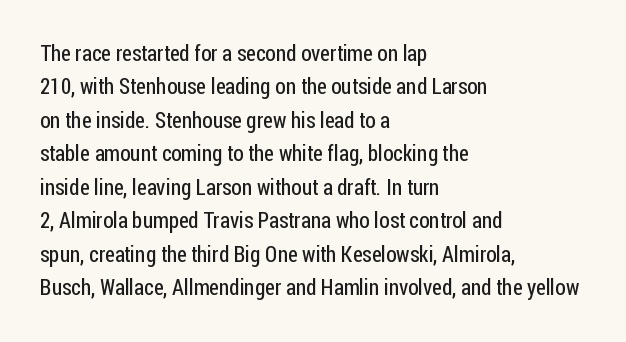
{"italic": "no", "bold": "no", "underline": "no", "align": "left", "line_spacing": "normal", "line_spacing_ratio": 1.52, "letter_spacing": "normal", "letter_spacing_em": 0.0, "glyph_px": 22}
